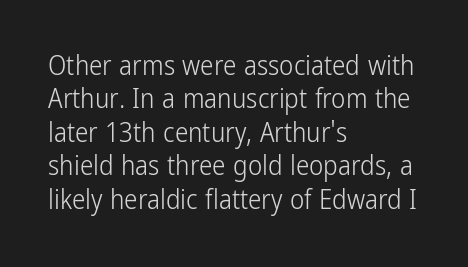
No letter is thick-stroked: the sample isn't bold. This rendering leaves character spacing at its baseline value. A bare baseline throughout the passage. Line beginnings align vertically; line endings do not. This sample uses an upright cut, with every glyph sitting square on the baseline.
